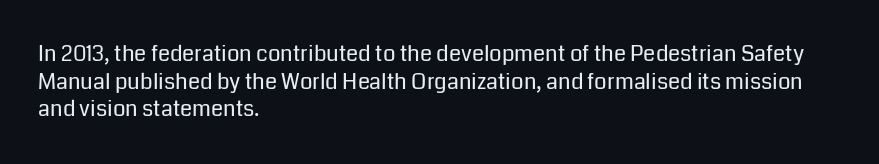
The image shows 22 px text type, upright; set left-aligned, normal line spacing (1.26x), normal letter spacing, not underlined.
